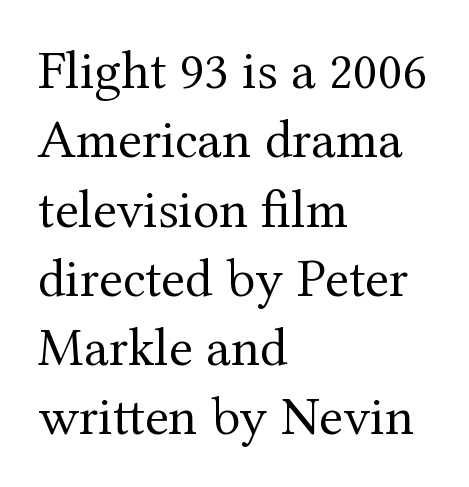
Q: Is the text bold? A: No.
Q: Is the text italic (slanted)? A: No, it is upright.
Q: Is the typeface a serif or a sans-serif typeface? A: Serif.
Q: Is the text underlined? A: No.
Q: How is the paragraph aligned? A: Left-aligned.
Q: Is the spacing between letters normal or unusually wide? A: Normal.
Q: Is the spacing between lines tight, normal or loose? A: Normal.
Q: Width (condensed, normal, or wide)? A: Normal.
Q: Stroke contrast? A: Medium.
Q: x-height? A: Medium.
Q: Monospaced? A: No.
